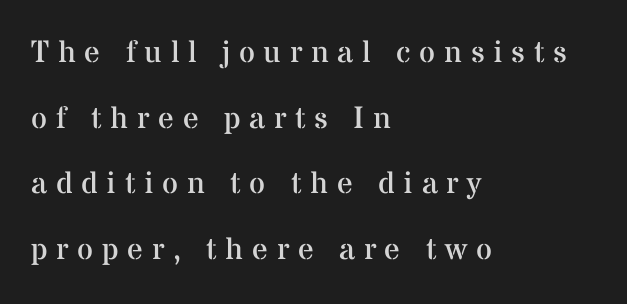
The image shows 31 px regular-weight serif type, upright; set left-aligned, loose line spacing (2.12x), unusually wide letter spacing (+0.28 em), not underlined; medium stroke contrast and a medium x-height.
